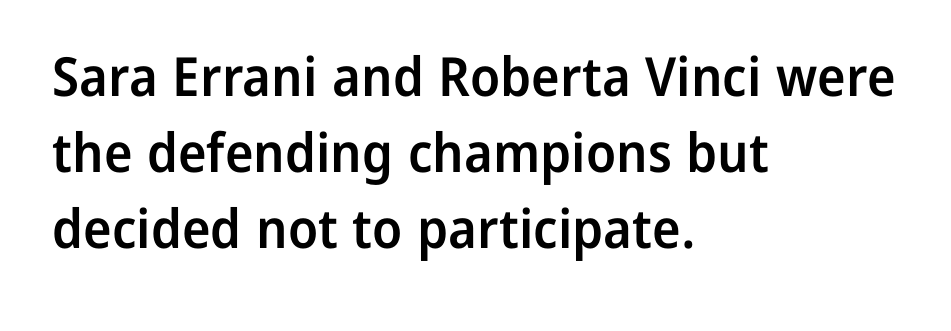
This sample is left-justified, so line endings fall wherever the words run out. How would I describe the line gaps? Plain and ordinary. Tall strokes in this sample are plumb rather than angled. The letters advance in unequal steps, a hallmark of proportional type.
